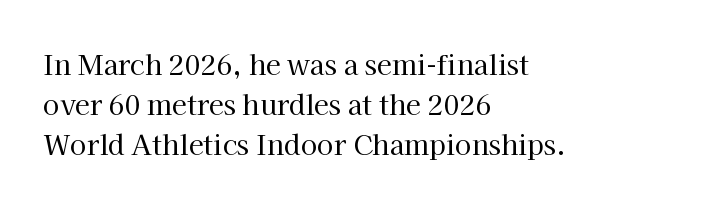
The image shows 27 px text type, upright; set left-aligned, normal line spacing (1.49x), normal letter spacing, not underlined.
